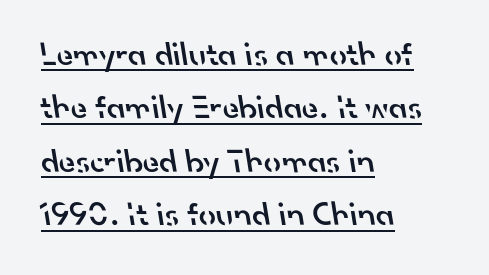
Q: Is the text bold? A: Semi-bold.
Q: Is the typeface a serif or a sans-serif typeface? A: Sans-serif.
Q: Is the text underlined? A: Yes.
Q: How is the paragraph aligned? A: Left-aligned.
Q: Is the spacing between letters normal or unusually wide? A: Normal.
Q: Is the spacing between lines tight, normal or loose? A: Normal.
Q: Width (condensed, normal, or wide)? A: Normal.
Q: Stroke contrast? A: Low.
Q: x-height? A: Small.
Q: Monospaced? A: No.
